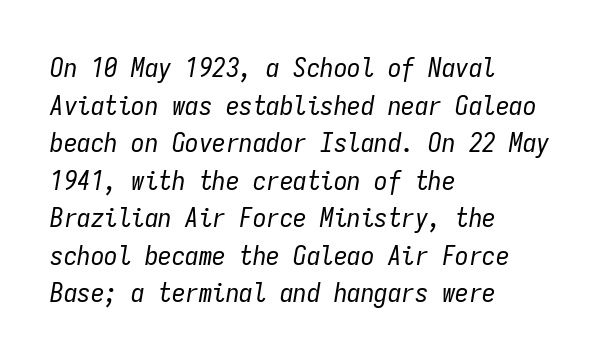
The letterforms sit shoulder to shoulder at normal distance. Stroke mass is kept to a normal reading level or below. Honestly, there is no underline to notice here at all. Style check: oblique. The space between consecutive lines is moderate.
